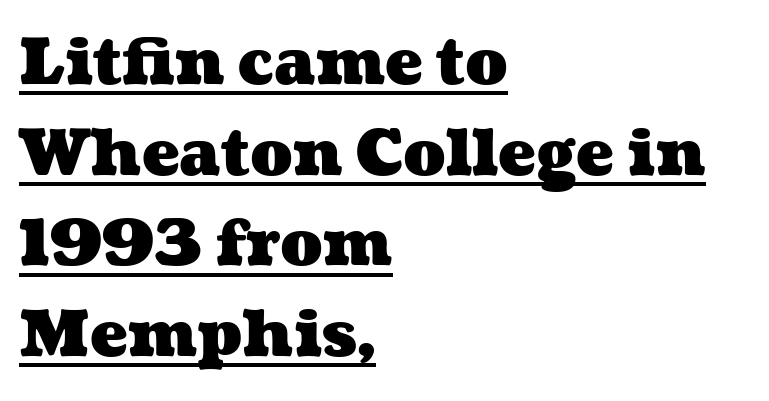
A baseline rule has been typeset under these characters. Compared with an ordinary text face, these strokes are far heavier — a full bold. Looks like regular typesetting: each glyph gets only the width it needs. The paragraph shown leans on its left margin.
